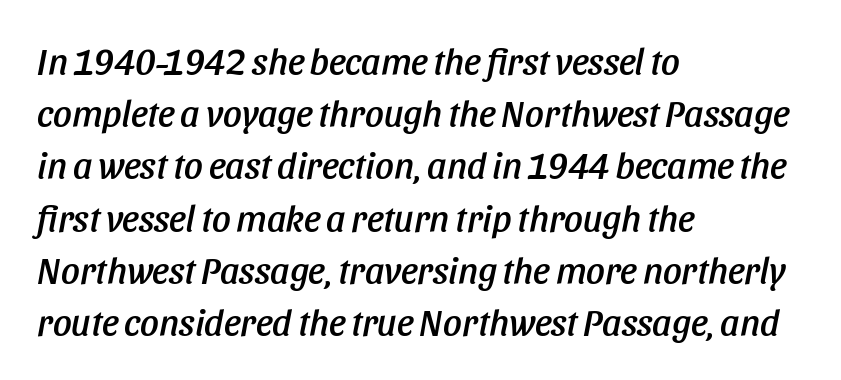
This sample has the flowing, uneven cadence of proportional lettering. Bare-footed words on every line. Notice how descenders clear the ascenders below comfortably — that's standard leading. These lines are set flush left with a ragged right edge. The tracking reads as untouched default to a designer's eye. Slant detected: the letters are inclined.
